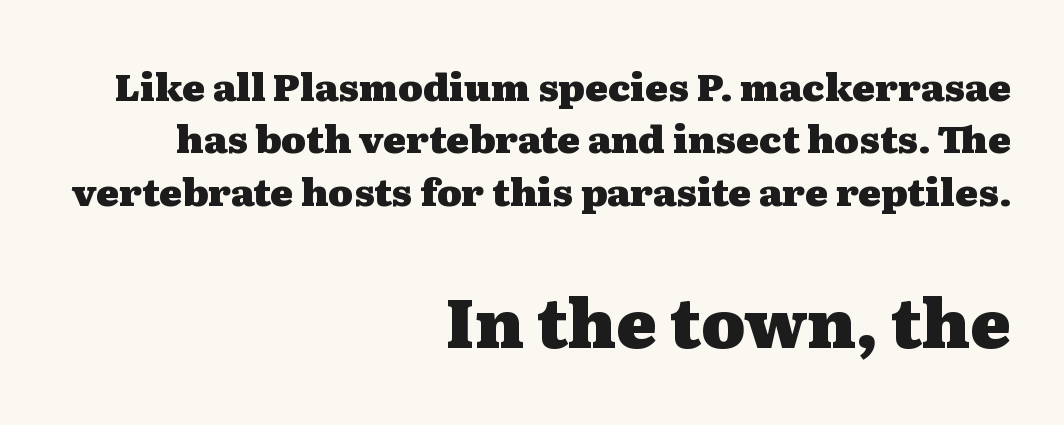
The image shows 67 px heavy, wide serif type, upright; set right-aligned, normal line spacing (1.38x), normal letter spacing, not underlined; the second (bottom) block is 1.76x larger; medium stroke contrast and a medium x-height.
